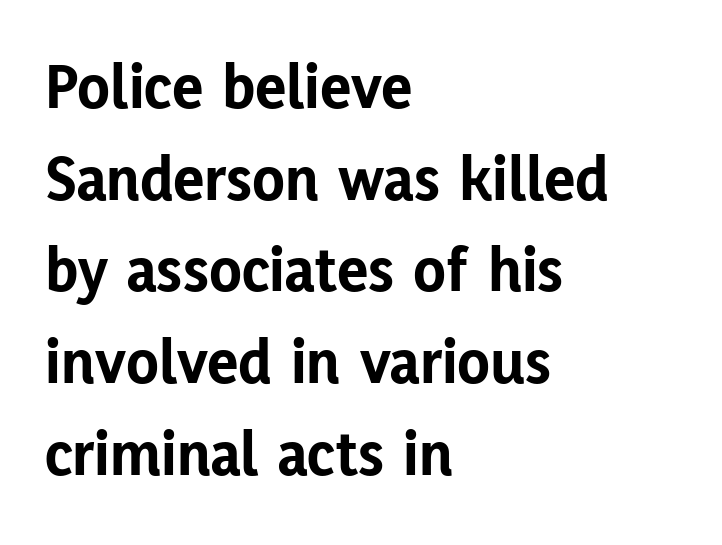
Q: Is the text bold? A: Yes.
Q: Is the text italic (slanted)? A: No, it is upright.
Q: Is the typeface a serif or a sans-serif typeface? A: Sans-serif.
Q: Is the text underlined? A: No.
Q: How is the paragraph aligned? A: Left-aligned.
Q: Is the spacing between letters normal or unusually wide? A: Normal.
Q: Is the spacing between lines tight, normal or loose? A: Normal.
Q: Width (condensed, normal, or wide)? A: Normal.
Q: Stroke contrast? A: Low.
Q: x-height? A: Medium.
Q: Monospaced? A: No.
